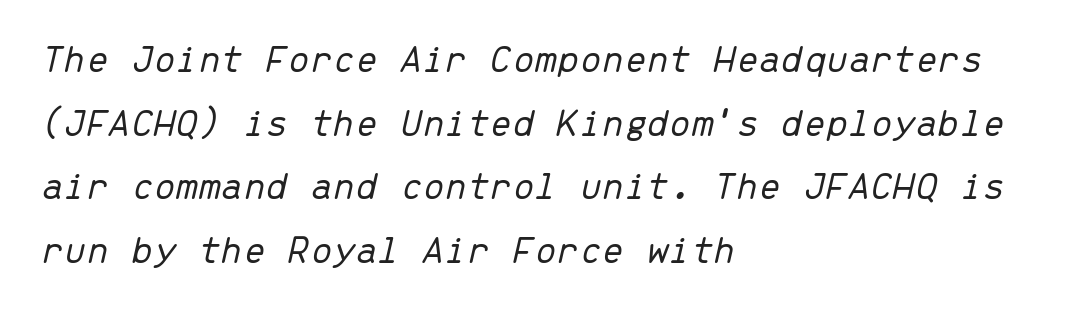
Q: Is the text bold? A: No.
Q: Is the text italic (slanted)? A: Yes, it leans right by about 13 degrees.
Q: Is the text underlined? A: No.
Q: How is the paragraph aligned? A: Left-aligned.
Q: Is the spacing between letters normal or unusually wide? A: Normal.
Q: Is the spacing between lines tight, normal or loose? A: Normal.
Q: Width (condensed, normal, or wide)? A: Normal.
Q: Stroke contrast? A: Low.
Q: x-height? A: Medium.
Q: Monospaced? A: Yes.
